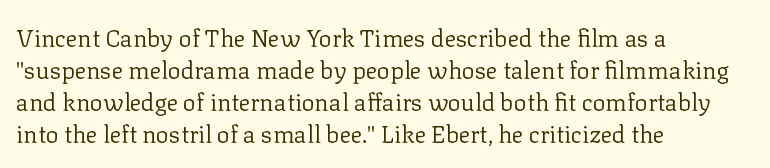
{"italic": "no", "bold": "no", "underline": "no", "align": "left", "line_spacing": "normal", "line_spacing_ratio": 1.34, "letter_spacing": "normal", "letter_spacing_em": 0.0, "glyph_px": 24}
